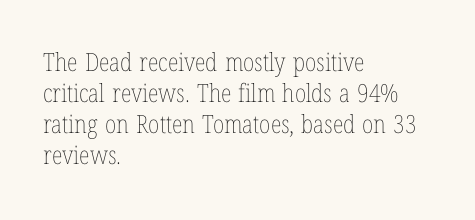
The image shows 25 px text type, upright; set left-aligned, line spacing 1.24x, normal letter spacing, not underlined.
